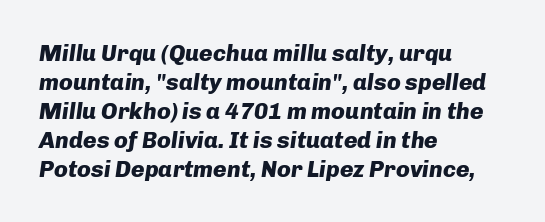
Anything drawn beneath the words? Only blank space. Honestly, the row spacing looks completely unremarkable. Slanted lettering throughout. Leftover space on each line is placed entirely after the last word. Here the glyphs are tracked normally, forming tight word shapes. A full-strength bold gives these letters their thick strokes.
